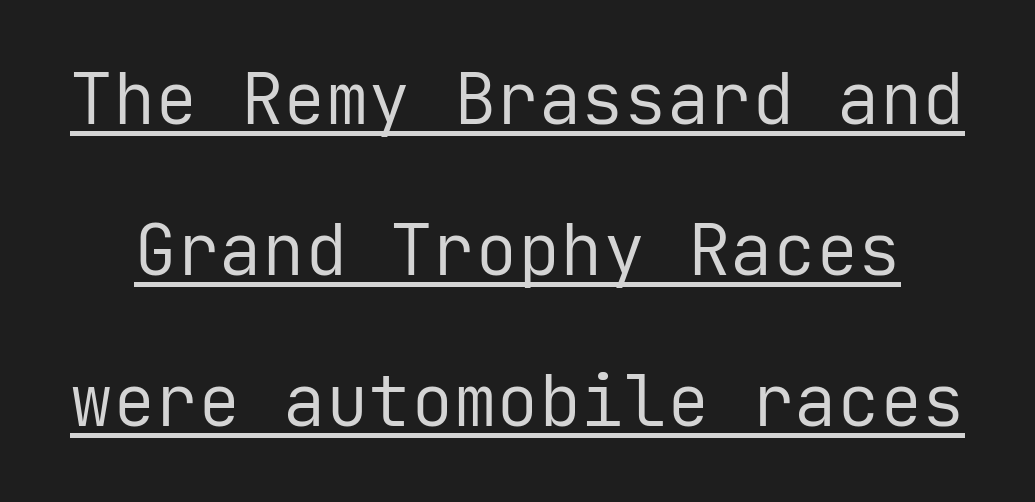
Q: Is the text bold? A: No.
Q: Is the text italic (slanted)? A: No, it is upright.
Q: Is the typeface a serif or a sans-serif typeface? A: Sans-serif.
Q: Is the text underlined? A: Yes.
Q: Is the spacing between letters normal or unusually wide? A: Normal.
Q: Is the spacing between lines tight, normal or loose? A: Loose.
Q: Width (condensed, normal, or wide)? A: Normal.
Q: Stroke contrast? A: Low.
Q: x-height? A: Medium.
Q: Monospaced? A: Yes.
